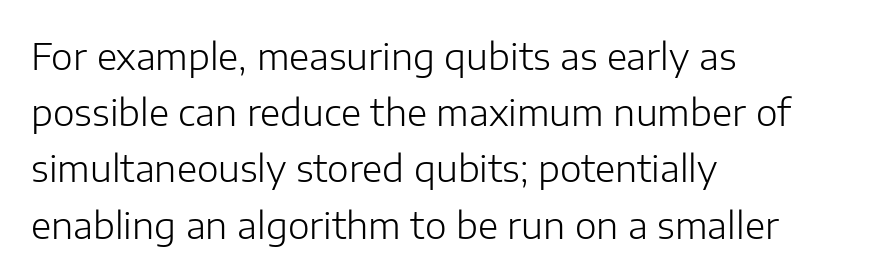
Q: Is the text bold? A: No.
Q: Is the text italic (slanted)? A: No, it is upright.
Q: Is the typeface a serif or a sans-serif typeface? A: Sans-serif.
Q: Is the text underlined? A: No.
Q: How is the paragraph aligned? A: Left-aligned.
Q: Is the spacing between letters normal or unusually wide? A: Normal.
Q: Is the spacing between lines tight, normal or loose? A: Normal.
Q: Width (condensed, normal, or wide)? A: Normal.
Q: Stroke contrast? A: Low.
Q: x-height? A: Medium.
Q: Monospaced? A: No.
